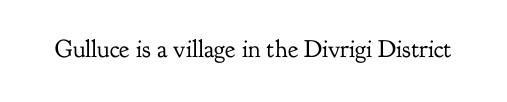
The image shows 25 px text type, upright; set normal letter spacing, not underlined.
